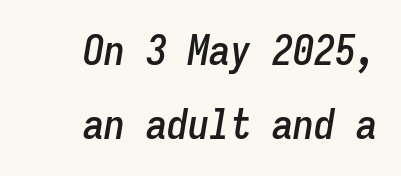
The image shows 42 px condensed type, italic (leaning right), monospaced; set right-aligned, line spacing 1.77x, normal letter spacing, not underlined; low stroke contrast and a medium x-height.
